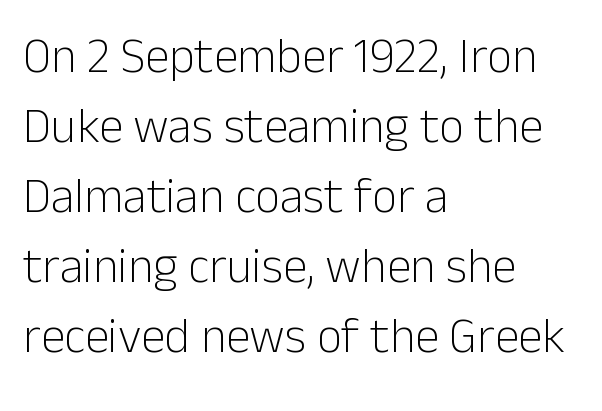
The image shows 49 px light sans-serif type, upright; set left-aligned, normal line spacing (1.43x), normal letter spacing, not underlined; low stroke contrast and a medium x-height.
